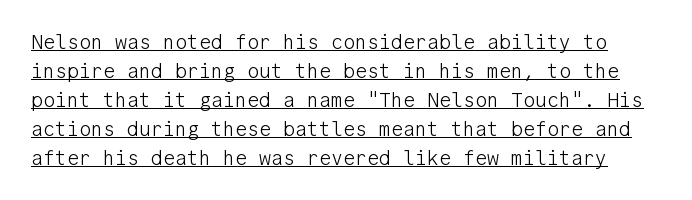
Q: Is the text bold? A: No.
Q: Is the text italic (slanted)? A: No, it is upright.
Q: Is the text underlined? A: Yes.
Q: Is the spacing between letters normal or unusually wide? A: Normal.
Q: Is the spacing between lines tight, normal or loose? A: Normal.
